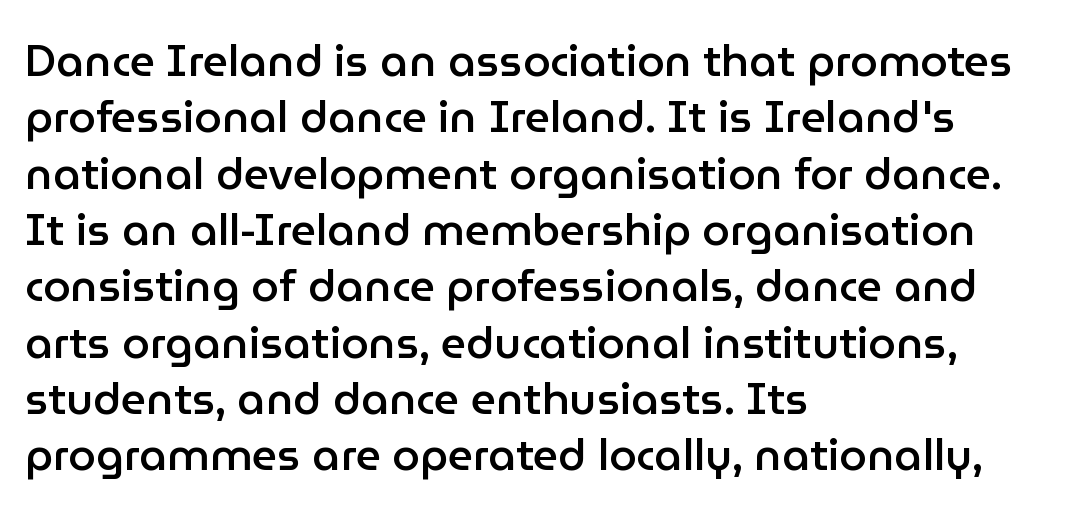
{"serif": "no", "italic": "no", "bold": "semi", "weight": "semibold", "width": "normal", "stroke_contrast": "low", "x_height": "medium", "monospaced": "no", "underline": "no", "align": "left", "line_spacing": "normal", "line_spacing_ratio": 1.28, "letter_spacing": "normal", "letter_spacing_em": 0.0, "glyph_px": 44}
